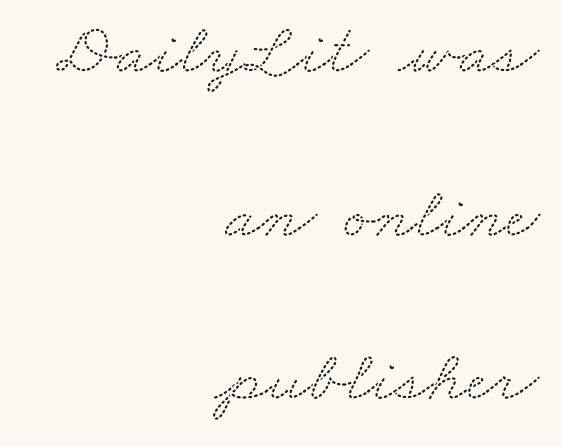
Q: Is the typeface a serif or a sans-serif typeface? A: Serif.
Q: Is the text underlined? A: No.
Q: How is the paragraph aligned? A: Right-aligned.
Q: Is the spacing between letters normal or unusually wide? A: Normal.
Q: Is the spacing between lines tight, normal or loose? A: Loose.
Q: Width (condensed, normal, or wide)? A: Wide.
Q: Stroke contrast? A: Medium.
Q: x-height? A: Small.
Q: Monospaced? A: No.
